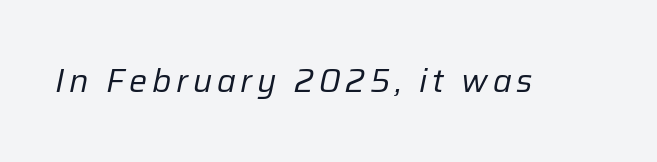
{"italic": "yes", "lean": "right", "slant_degrees": 12, "bold": "no", "weight": "regular", "width": "normal", "stroke_contrast": "low", "x_height": "medium", "monospaced": "no", "underline": "no", "glyph_px": 32}
